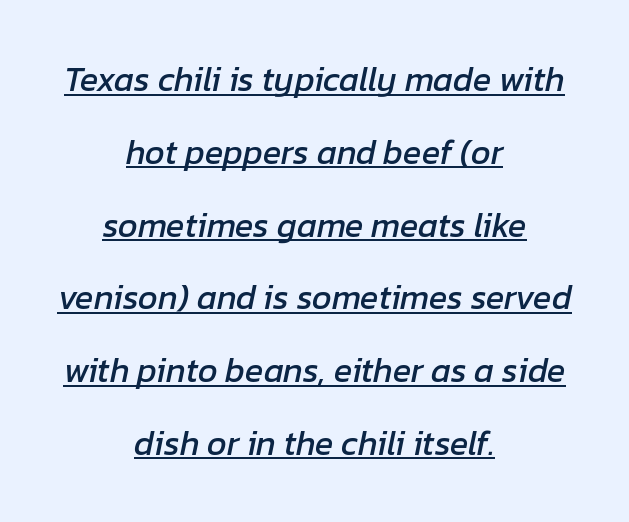
Does the lettering tilt? It does — this is italic. Notice how the passage keeps no hard edge, just a central spine. The lettering is marked with a stroke running underneath it. Note the varied advance widths — an 'i' is clearly narrower than an 'm'.
